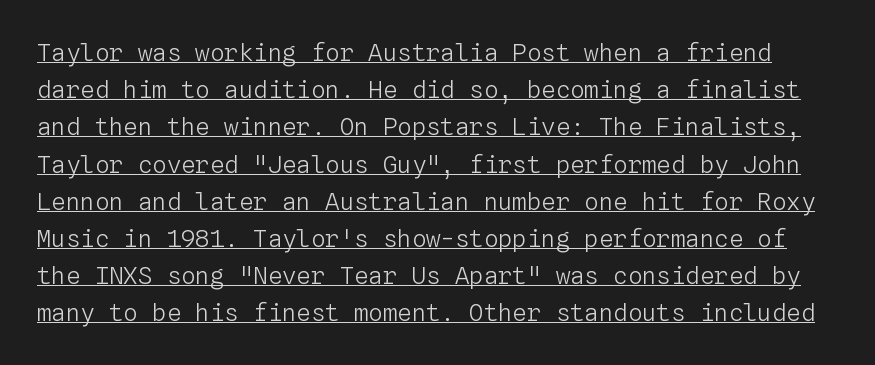
Q: Is the text bold? A: No.
Q: Is the text italic (slanted)? A: No, it is upright.
Q: Is the text underlined? A: Yes.
Q: Is the spacing between letters normal or unusually wide? A: Normal.
Q: Is the spacing between lines tight, normal or loose? A: Normal.
